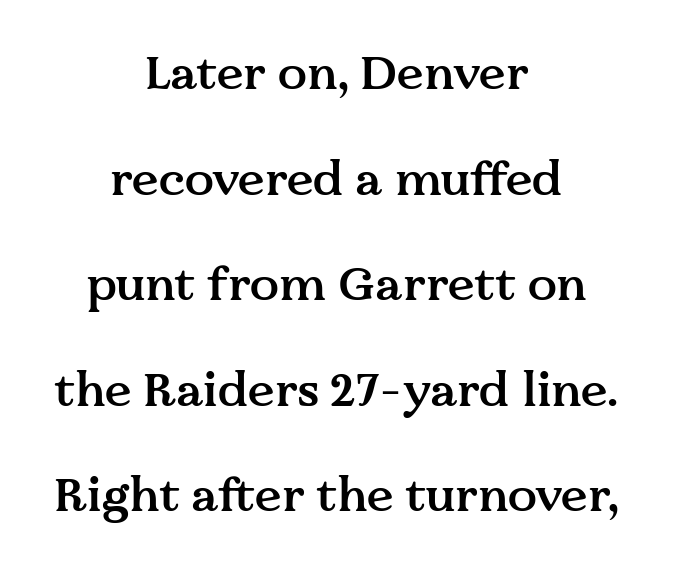
Q: Is the text bold? A: Semi-bold.
Q: Is the text italic (slanted)? A: No, it is upright.
Q: Is the typeface a serif or a sans-serif typeface? A: Serif.
Q: Is the text underlined? A: No.
Q: How is the paragraph aligned? A: Centered.
Q: Is the spacing between letters normal or unusually wide? A: Normal.
Q: Is the spacing between lines tight, normal or loose? A: Loose.
Q: Width (condensed, normal, or wide)? A: Normal.
Q: Stroke contrast? A: Medium.
Q: x-height? A: Medium.
Q: Monospaced? A: No.
